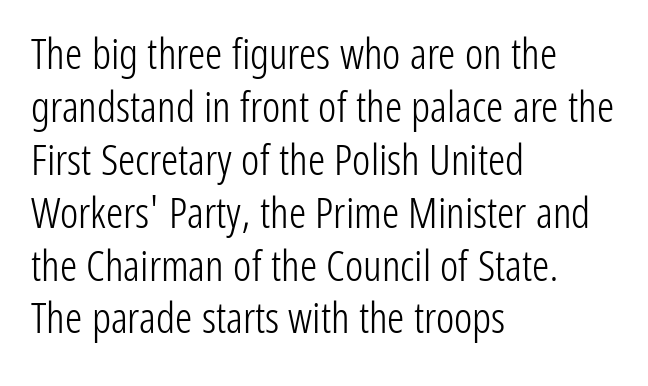
The image shows 43 px light, condensed sans-serif type, upright; set left-aligned, line spacing 1.23x, normal letter spacing, not underlined; low stroke contrast and a medium x-height.
